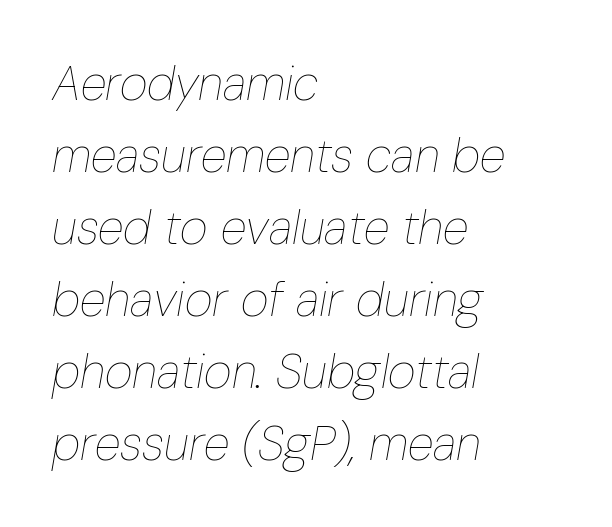
{"italic": "yes", "lean": "right", "slant_degrees": 10, "bold": "no", "weight": "thin", "width": "condensed", "stroke_contrast": "low", "x_height": "medium", "monospaced": "no", "underline": "no", "align": "left", "line_spacing": "normal", "line_spacing_ratio": 1.5, "letter_spacing": "normal", "letter_spacing_em": 0.0, "glyph_px": 48}
